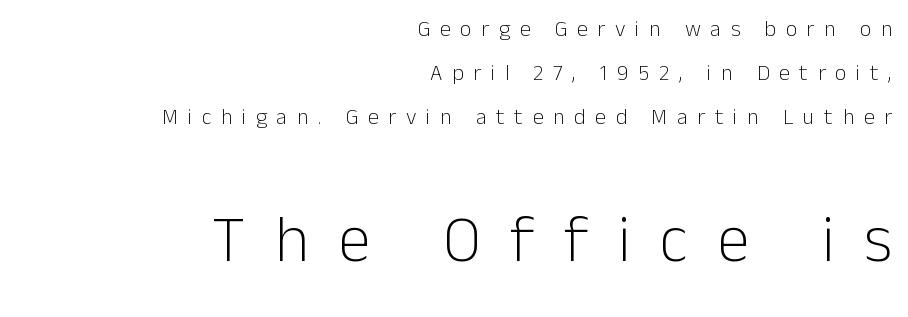
{"serif": "no", "italic": "no", "bold": "no", "weight": "light", "width": "normal", "stroke_contrast": "low", "x_height": "medium", "monospaced": "no", "underline": "no", "align": "right", "line_spacing": "loose", "line_spacing_ratio": 2.0, "letter_spacing": "wide", "letter_spacing_em": 0.44, "larger_block": "second", "size_ratio": 3.0, "glyph_px": 66}
